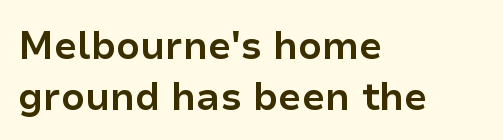
Q: Is the text bold? A: Yes.
Q: Is the text italic (slanted)? A: No, it is upright.
Q: Is the typeface a serif or a sans-serif typeface? A: Sans-serif.
Q: Is the text underlined? A: No.
Q: How is the paragraph aligned? A: Left-aligned.
Q: Is the spacing between letters normal or unusually wide? A: Normal.
Q: Is the spacing between lines tight, normal or loose? A: Normal.
Q: Width (condensed, normal, or wide)? A: Normal.
Q: Stroke contrast? A: Low.
Q: x-height? A: Medium.
Q: Monospaced? A: No.
